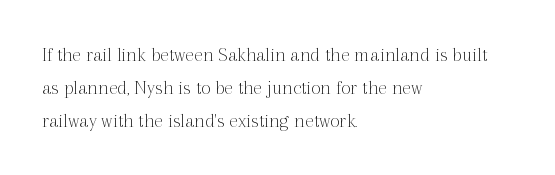
Q: Is the text bold? A: No.
Q: Is the text italic (slanted)? A: No, it is upright.
Q: Is the text underlined? A: No.
Q: How is the paragraph aligned? A: Left-aligned.
Q: Is the spacing between letters normal or unusually wide? A: Normal.
Q: Is the spacing between lines tight, normal or loose? A: Normal.
